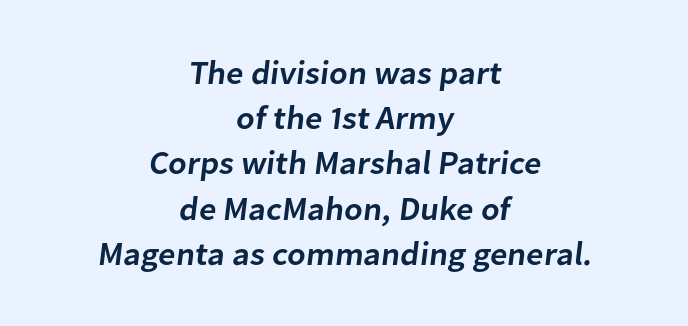
The image shows 33 px semibold sans-serif type; set centered, normal line spacing (1.37x), normal letter spacing, not underlined; low stroke contrast and a medium x-height.
